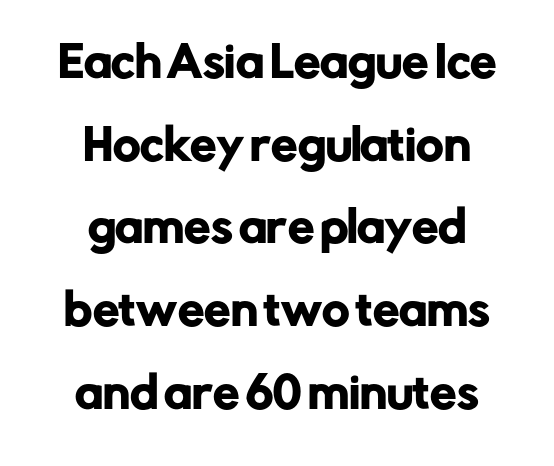
{"serif": "no", "italic": "no", "width": "normal", "stroke_contrast": "low", "x_height": "medium", "monospaced": "no", "underline": "no", "align": "center", "line_spacing": "loose", "line_spacing_ratio": 1.97, "letter_spacing": "normal", "letter_spacing_em": 0.0, "glyph_px": 42}
